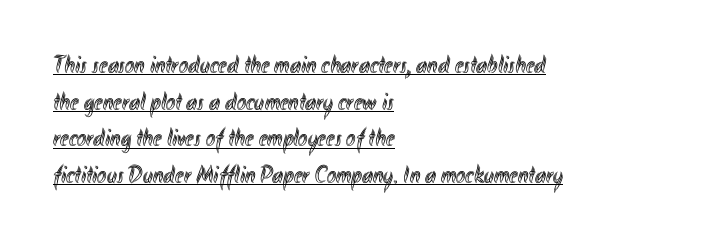
Q: Is the text italic (slanted)? A: Yes.
Q: Is the text underlined? A: Yes.
Q: How is the paragraph aligned? A: Left-aligned.
Q: Is the spacing between letters normal or unusually wide? A: Normal.
Q: Is the spacing between lines tight, normal or loose? A: Normal.
